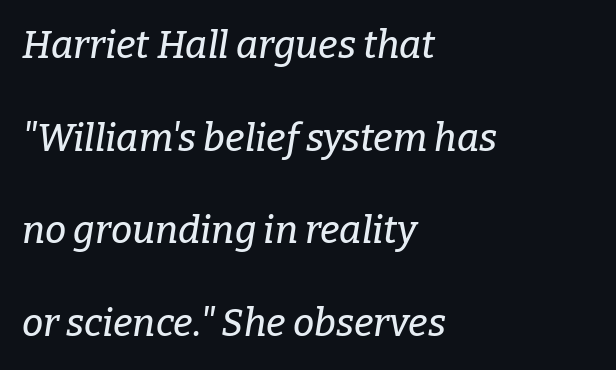
Honestly, there is no underline to notice here at all. The designer dialed line spacing up above the default. Each letter keeps its own natural width here, so spacing adapts to shape. There's an unmistakable incline to the writing here. Little horizontal feet cap the strokes, marking this as serif type. Compared with a centered layout, this one pins lines to the left instead.
